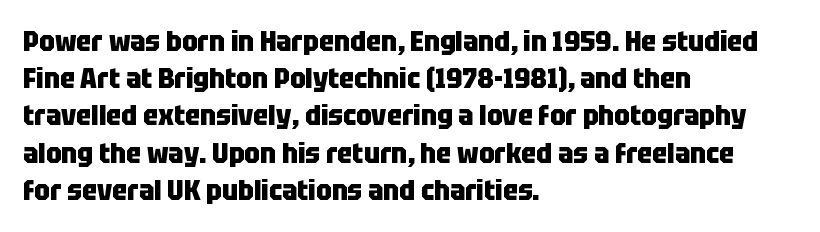
The image shows 28 px heavy, condensed sans-serif type, upright; set left-aligned, normal line spacing (1.33x), normal letter spacing, not underlined; low stroke contrast and a large x-height.
